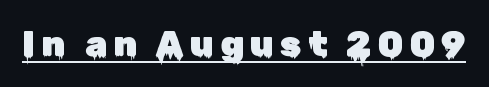
The image shows 36 px sans-serif type, upright; set underlined; low stroke contrast and a medium x-height.
